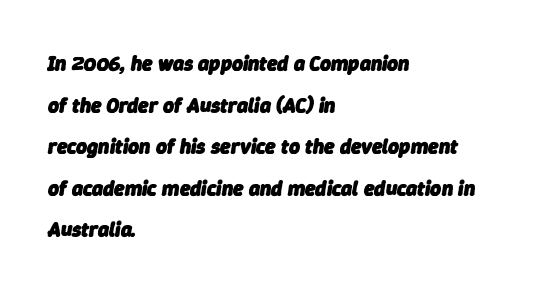
{"italic": "yes", "lean": "right", "slant_degrees": 9, "bold": "yes", "underline": "no", "align": "left", "line_spacing": "loose", "line_spacing_ratio": 1.98, "letter_spacing": "normal", "letter_spacing_em": 0.0, "glyph_px": 21}
